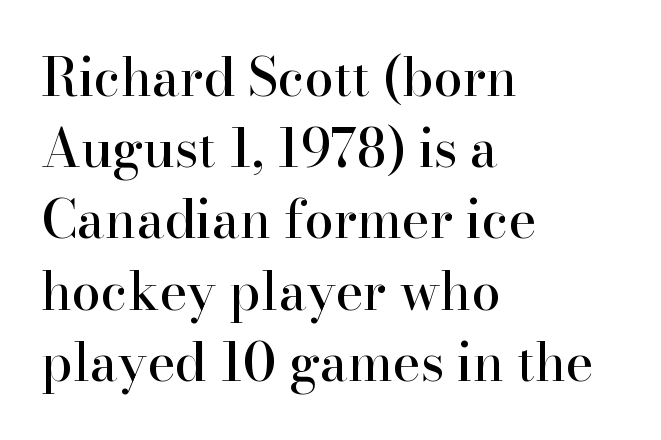
Q: Is the text italic (slanted)? A: No, it is upright.
Q: Is the typeface a serif or a sans-serif typeface? A: Serif.
Q: Is the text underlined? A: No.
Q: How is the paragraph aligned? A: Left-aligned.
Q: Is the spacing between letters normal or unusually wide? A: Normal.
Q: Is the spacing between lines tight, normal or loose? A: Normal.
Q: Width (condensed, normal, or wide)? A: Normal.
Q: Stroke contrast? A: High.
Q: x-height? A: Small.
Q: Monospaced? A: No.
